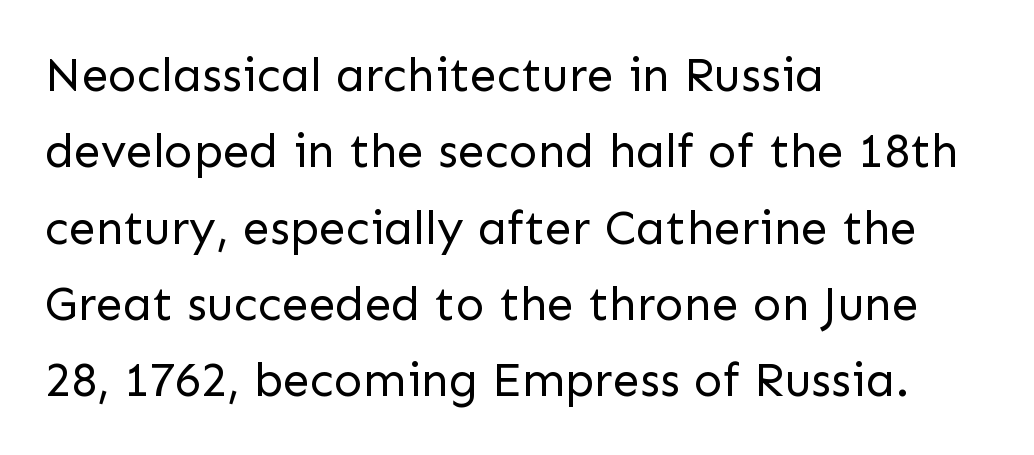
The typeface has the unassuming heft of standard copy or less. No extra tracking has been applied to these lines. This sample keeps an unexceptional amount of space between lines. Typeset ragged right — the left edge is the straight one.
